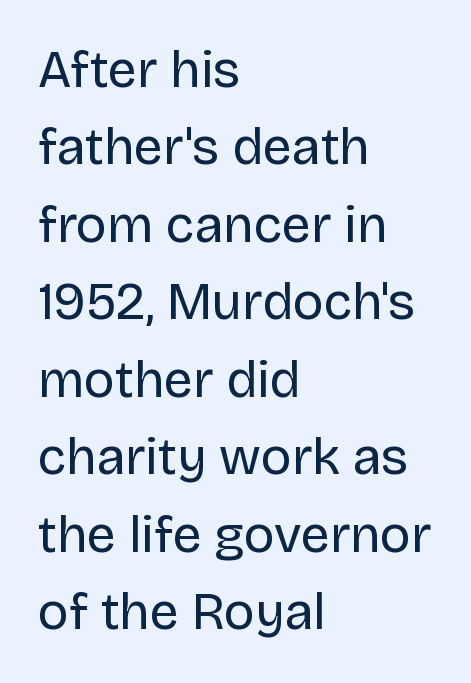
{"serif": "no", "italic": "no", "bold": "no", "weight": "regular", "width": "normal", "stroke_contrast": "low", "x_height": "large", "monospaced": "no", "underline": "no", "align": "left", "line_spacing": "normal", "line_spacing_ratio": 1.49, "letter_spacing": "normal", "letter_spacing_em": 0.0, "glyph_px": 52}
